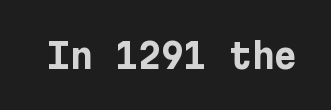
{"serif": "no", "italic": "no", "bold": "yes", "weight": "bold", "width": "normal", "stroke_contrast": "low", "x_height": "medium", "underline": "no", "letter_spacing": "normal", "letter_spacing_em": 0.0, "glyph_px": 35}
